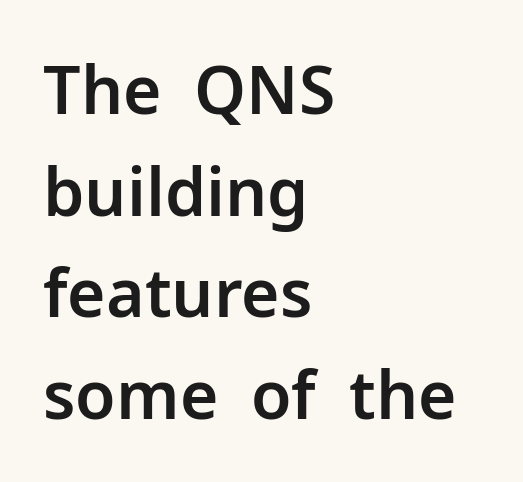
Casual observation: everything's shoved over to the left. A clean baseline with only descenders dipping below it. You could not count columns in this text — the font is proportionally spaced. If you drew a line through each stem, it would be perfectly vertical.
